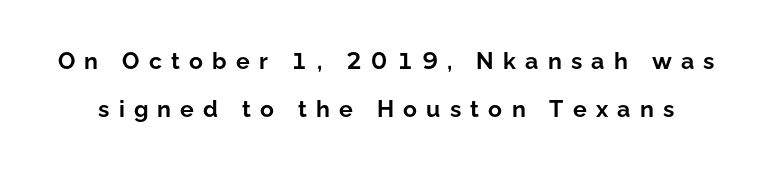
One glance says open: line gaps are wider than usual. Each glyph is drawn with heavy, bold strokes. This is roman type, the default non-slanted kind. The gaps between neighbouring characters are conspicuously large. Plain, unruled lines of type.
